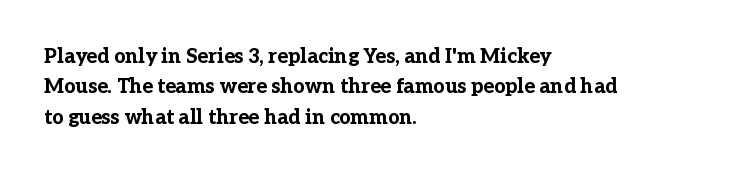
Heavy, bold letterforms. The rendering anchors every line to the left-hand side. The line-height multiplier appears to be the usual default. Style check: upright. There is no visible air inserted between adjacent glyphs. Descenders hang freely into open space.
